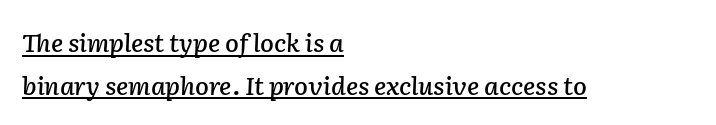
Observe the ordinary spacing: letters are neighbours, not strangers. The rendered words wear a rule along their underside. The text carries the slant typical of an italic or oblique font. The passage is arranged the way most books set body copy — flush left.
